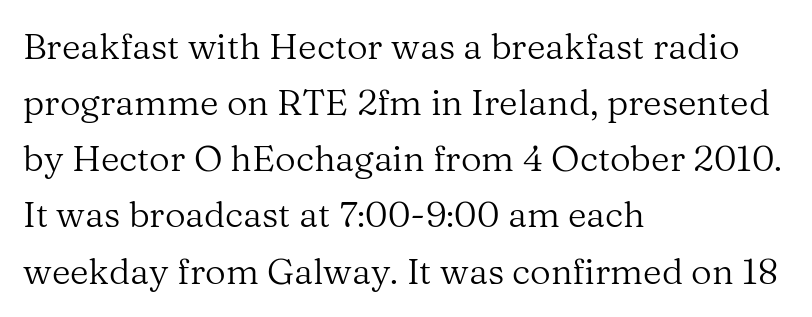
Q: Is the text bold? A: No.
Q: Is the text italic (slanted)? A: No, it is upright.
Q: Is the typeface a serif or a sans-serif typeface? A: Serif.
Q: Is the text underlined? A: No.
Q: How is the paragraph aligned? A: Left-aligned.
Q: Is the spacing between letters normal or unusually wide? A: Normal.
Q: Is the spacing between lines tight, normal or loose? A: Normal.
Q: Width (condensed, normal, or wide)? A: Normal.
Q: Stroke contrast? A: Medium.
Q: x-height? A: Medium.
Q: Monospaced? A: No.
